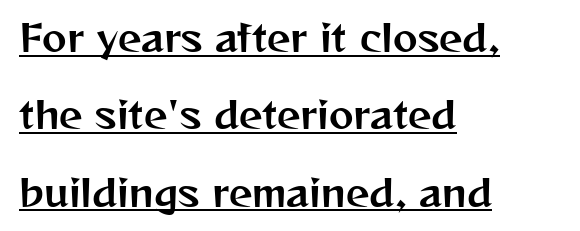
In terms of letterform style, serifs are entirely absent. Does the copy run flush right? No — it runs flush left. A rule runs beneath these lines of type. The horizontal fit of the characters is conventional and even.
